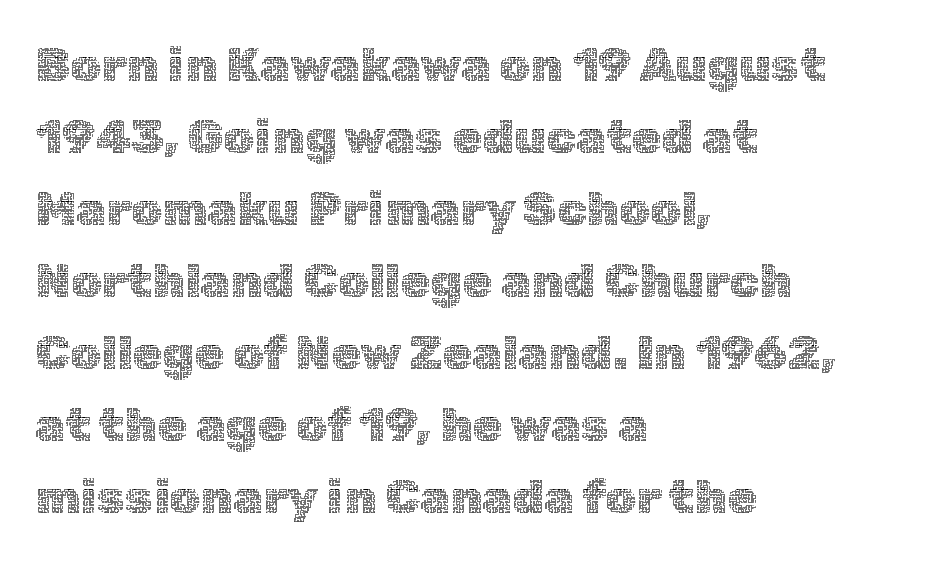
{"italic": "no", "bold": "no", "weight": "thin", "width": "normal", "x_height": "medium", "monospaced": "no", "underline": "no", "align": "left", "line_spacing": "normal", "line_spacing_ratio": 1.5, "letter_spacing": "normal", "letter_spacing_em": 0.0, "glyph_px": 48}
